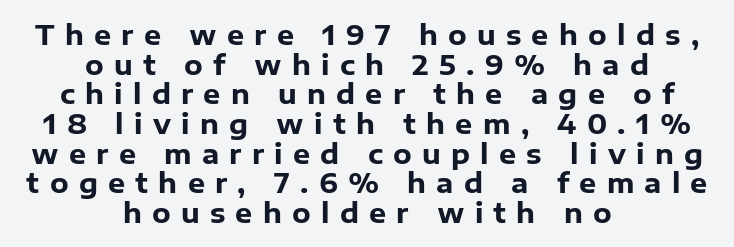
{"italic": "no", "bold": "yes", "underline": "no", "align": "center", "line_spacing": "tight", "line_spacing_ratio": 1.1, "letter_spacing": "wide", "letter_spacing_em": 0.38, "glyph_px": 27}
